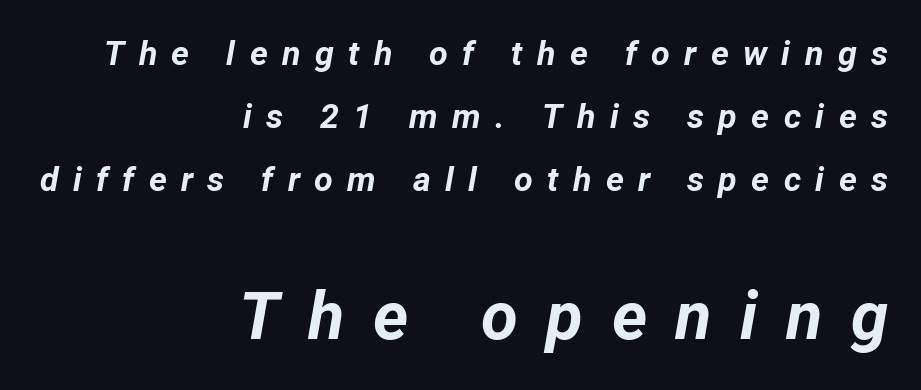
Layout note: lines flush right. You could not count columns in this text — the font is proportionally spaced. Weight: bold. You can tell it's italic because the verticals aren't actually vertical. The composition opens small and finishes big. The passage shown is not underscored anywhere.
